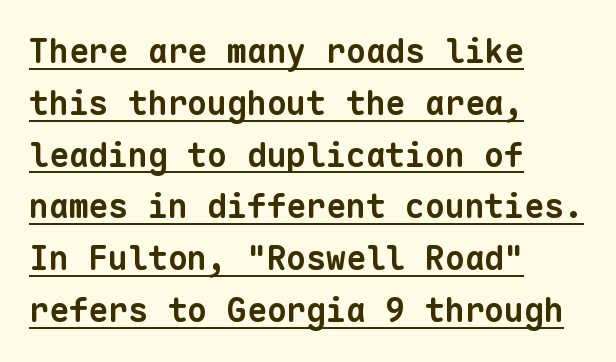
The image shows 33 px bold sans-serif type, monospaced; set left-aligned, normal line spacing (1.57x), normal letter spacing, underlined; low stroke contrast and a medium x-height.
